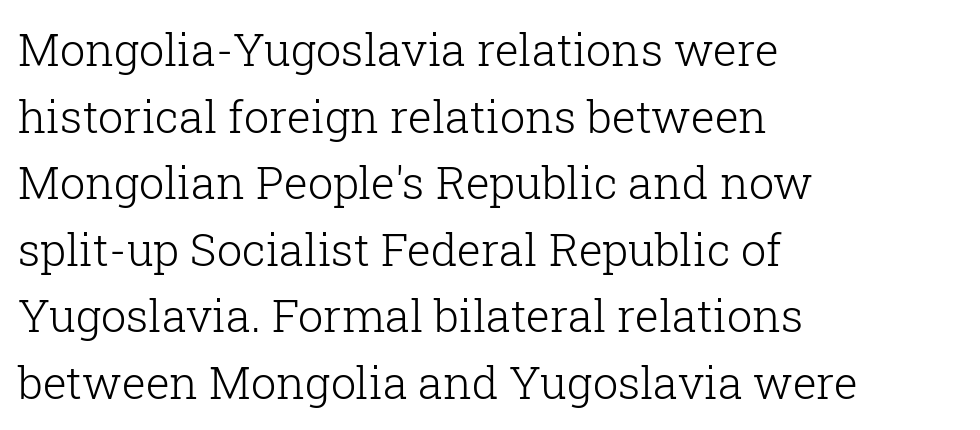
{"serif": "yes", "italic": "no", "bold": "no", "weight": "light", "width": "normal", "stroke_contrast": "low", "x_height": "medium", "monospaced": "no", "underline": "no", "align": "left", "line_spacing": "normal", "line_spacing_ratio": 1.48, "letter_spacing": "normal", "letter_spacing_em": 0.0, "glyph_px": 45}
